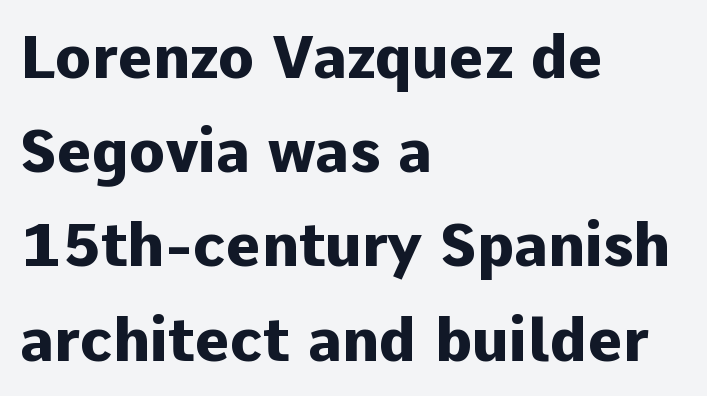
Q: Is the text bold? A: Yes.
Q: Is the text italic (slanted)? A: No, it is upright.
Q: Is the typeface a serif or a sans-serif typeface? A: Sans-serif.
Q: Is the text underlined? A: No.
Q: How is the paragraph aligned? A: Left-aligned.
Q: Is the spacing between letters normal or unusually wide? A: Normal.
Q: Is the spacing between lines tight, normal or loose? A: Normal.
Q: Width (condensed, normal, or wide)? A: Normal.
Q: Stroke contrast? A: Low.
Q: x-height? A: Medium.
Q: Monospaced? A: No.
